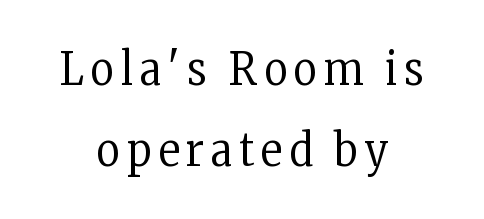
The image shows 46 px regular-weight, condensed serif type, upright; set centered, line spacing 1.77x, not underlined; low stroke contrast and a medium x-height.
